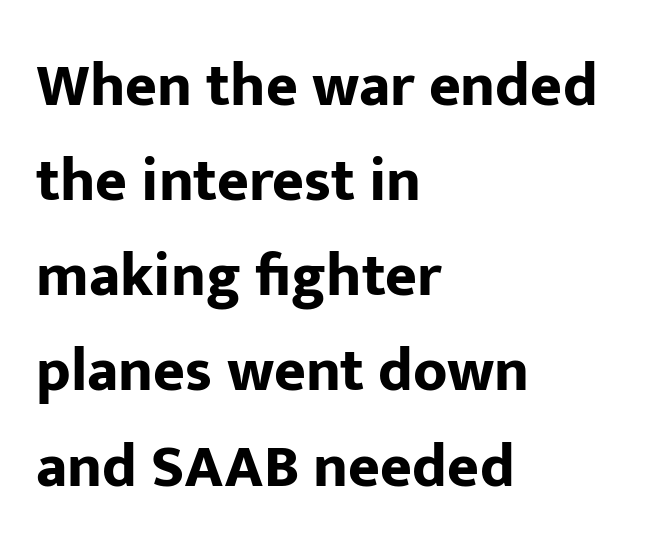
The image shows 61 px bold sans-serif type, upright; set left-aligned, normal line spacing (1.56x), normal letter spacing, not underlined; low stroke contrast and a medium x-height.
